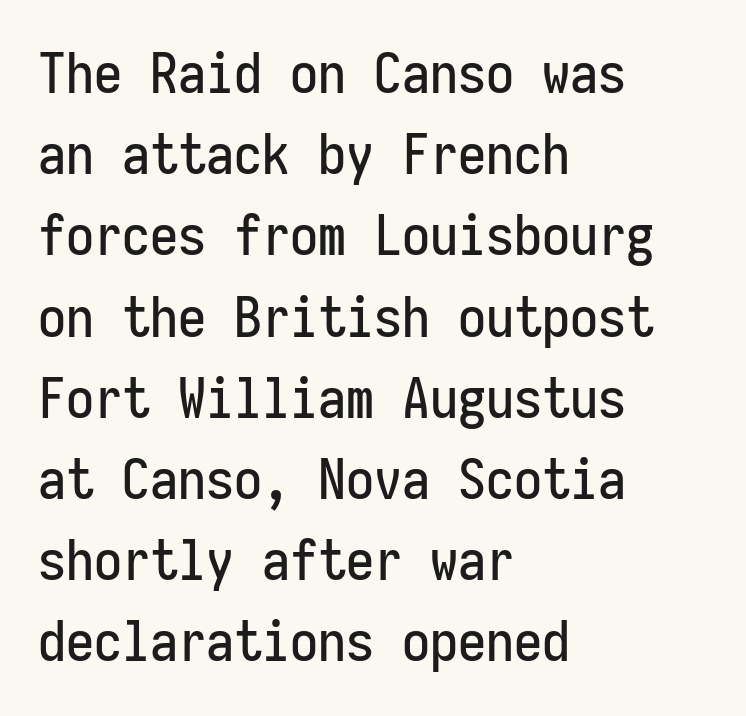
Q: Is the text italic (slanted)? A: No, it is upright.
Q: Is the typeface a serif or a sans-serif typeface? A: Sans-serif.
Q: Is the text underlined? A: No.
Q: How is the paragraph aligned? A: Left-aligned.
Q: Is the spacing between letters normal or unusually wide? A: Normal.
Q: Is the spacing between lines tight, normal or loose? A: Normal.
Q: Width (condensed, normal, or wide)? A: Condensed.
Q: Stroke contrast? A: Low.
Q: x-height? A: Medium.
Q: Monospaced? A: Yes.
